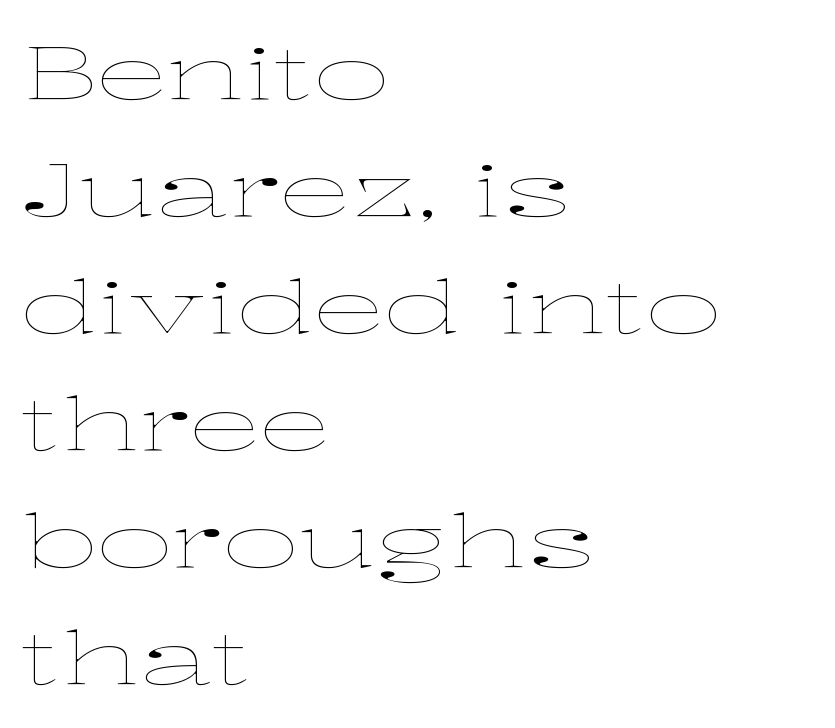
The image shows 74 px thin, wide type, upright; set left-aligned, normal line spacing (1.58x), normal letter spacing, not underlined; low stroke contrast and a medium x-height.
